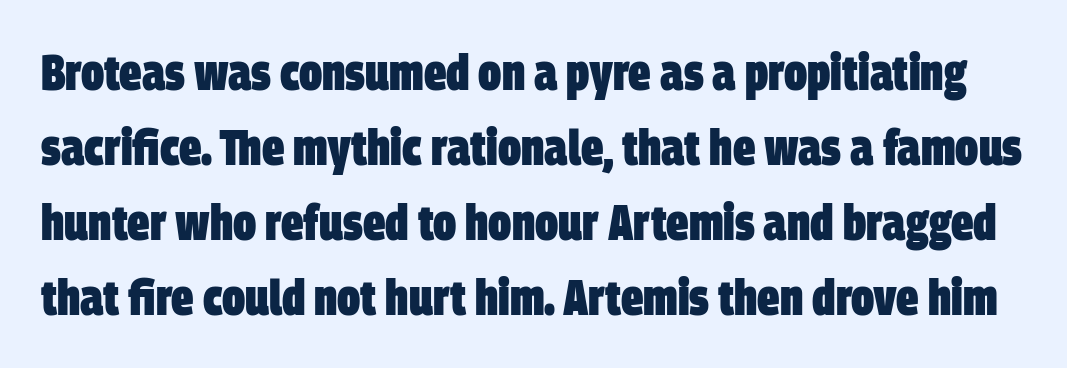
Q: Is the text bold? A: Yes.
Q: Is the typeface a serif or a sans-serif typeface? A: Sans-serif.
Q: Is the text underlined? A: No.
Q: Is the spacing between letters normal or unusually wide? A: Normal.
Q: Is the spacing between lines tight, normal or loose? A: Normal.
Q: Width (condensed, normal, or wide)? A: Condensed.
Q: Stroke contrast? A: Low.
Q: x-height? A: Large.
Q: Monospaced? A: No.
